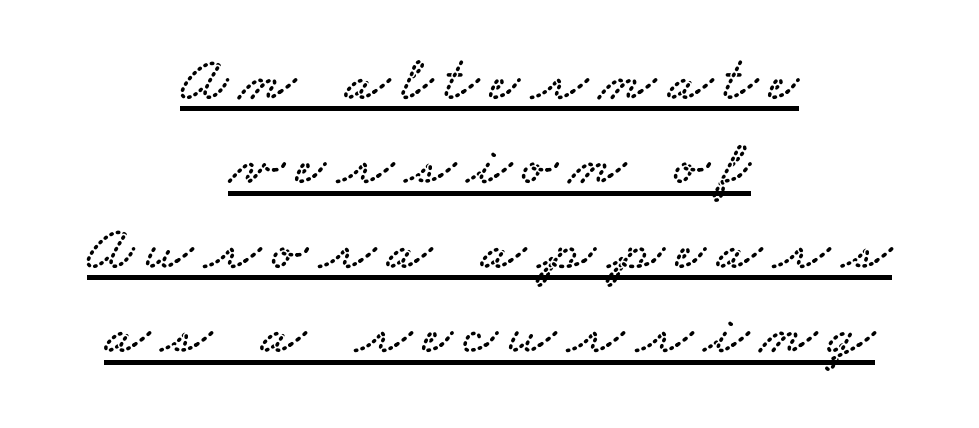
Horizontal alignment here is central, giving a formal, balanced look. Somebody hit Ctrl+U on this one — the words are underlined. How would I describe the line gaps? Plain and ordinary.
